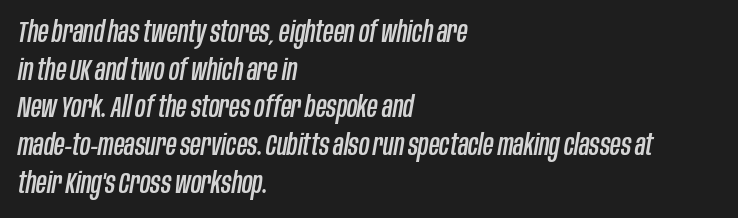
The image shows 29 px condensed type, italic (leaning right); set left-aligned, normal line spacing (1.3x), normal letter spacing, not underlined; low stroke contrast and a large x-height.
